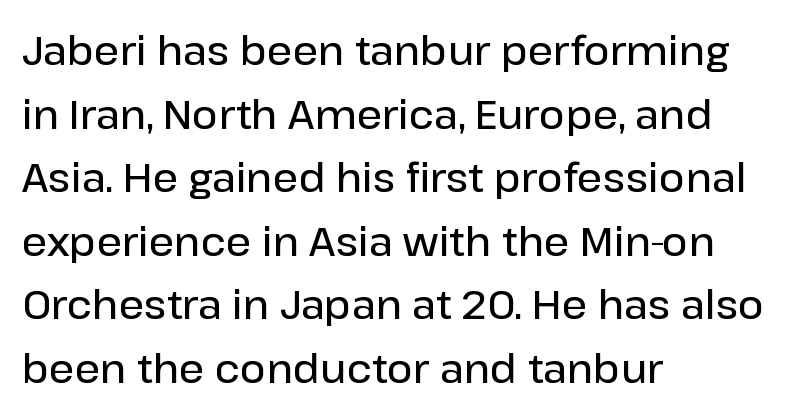
The image shows 40 px semibold sans-serif type, upright; set left-aligned, normal line spacing (1.59x), normal letter spacing, not underlined; low stroke contrast and a medium x-height.
